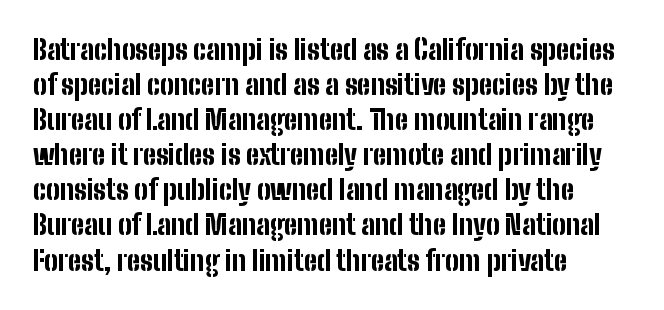
The image shows 27 px bold type, upright; set left-aligned, normal line spacing (1.3x), normal letter spacing, not underlined.
